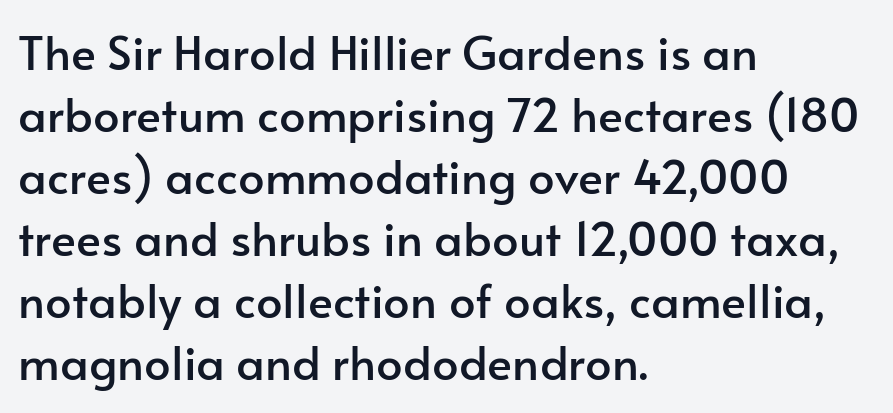
The image shows 47 px sans-serif type, upright; set left-aligned, normal line spacing (1.32x), normal letter spacing, not underlined; low stroke contrast and a small x-height.
